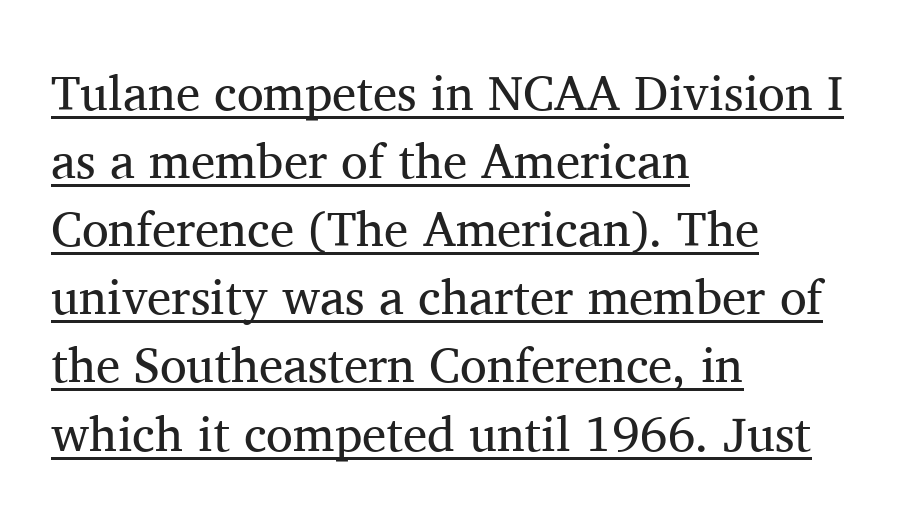
{"serif": "yes", "italic": "no", "bold": "no", "weight": "regular", "width": "normal", "stroke_contrast": "medium", "x_height": "medium", "monospaced": "no", "underline": "yes", "align": "left", "line_spacing": "normal", "line_spacing_ratio": 1.39, "letter_spacing": "normal", "letter_spacing_em": 0.0, "glyph_px": 49}
